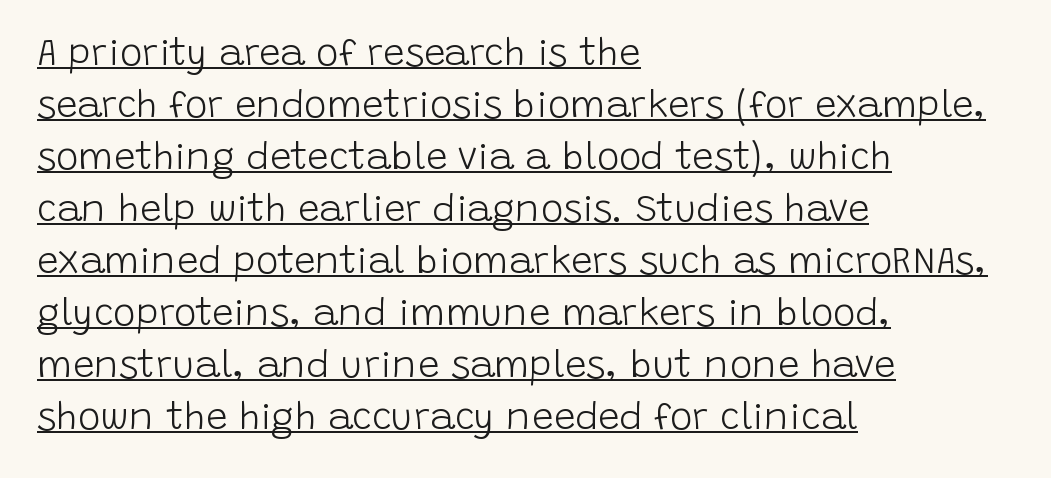
The image shows 38 px light sans-serif type, upright; set left-aligned, normal line spacing (1.37x), normal letter spacing, underlined; low stroke contrast and a large x-height.
